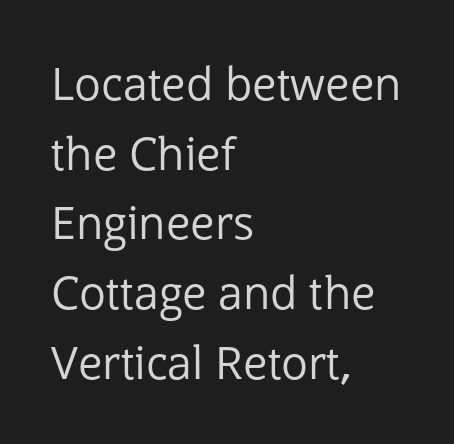
The image shows 45 px regular-weight sans-serif type, upright; set left-aligned, normal line spacing (1.55x), normal letter spacing, not underlined; low stroke contrast and a medium x-height.
